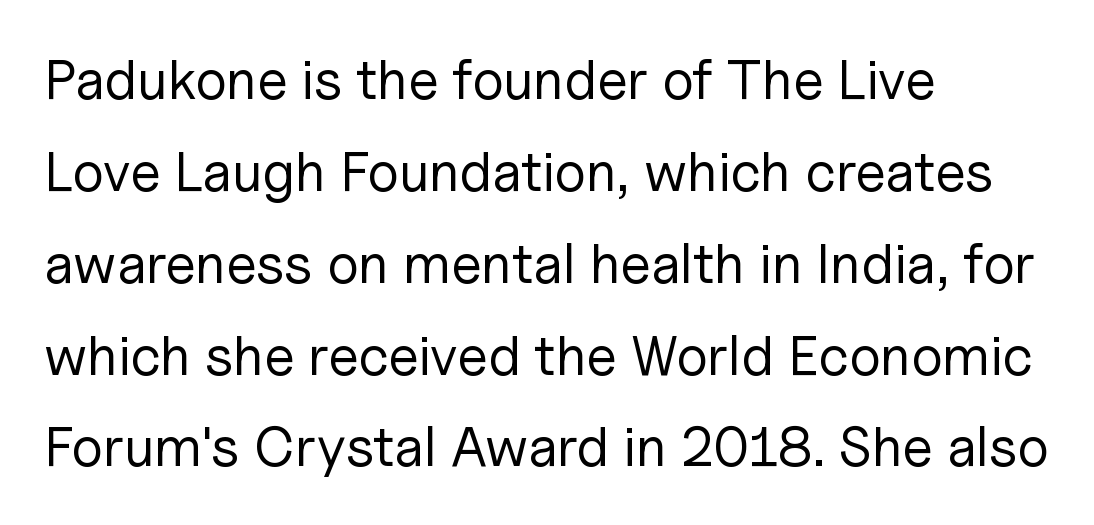
The image shows 56 px regular-weight sans-serif type, upright; set left-aligned, normal line spacing (1.64x), normal letter spacing, not underlined; low stroke contrast and a medium x-height.
